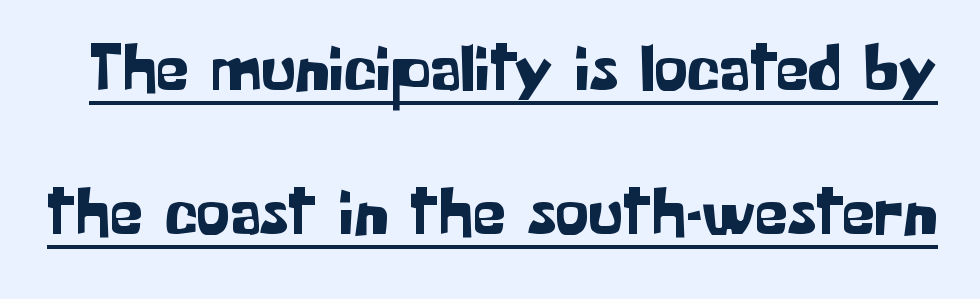
{"serif": "no", "italic": "no", "width": "normal", "stroke_contrast": "low", "x_height": "medium", "monospaced": "no", "underline": "yes", "line_spacing": "loose", "line_spacing_ratio": 2.15, "letter_spacing": "normal", "letter_spacing_em": 0.0, "glyph_px": 67}
